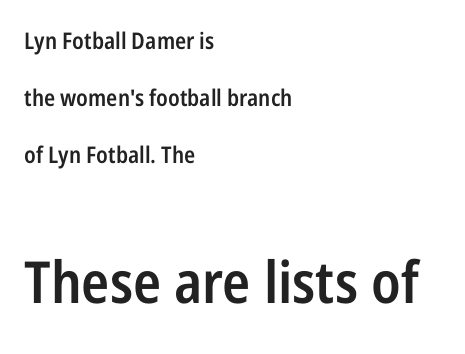
The image shows 58 px semibold, condensed sans-serif type, upright; set left-aligned, loose line spacing (2.47x), normal letter spacing, not underlined; the second (bottom) block is 2.52x larger; low stroke contrast and a medium x-height.
